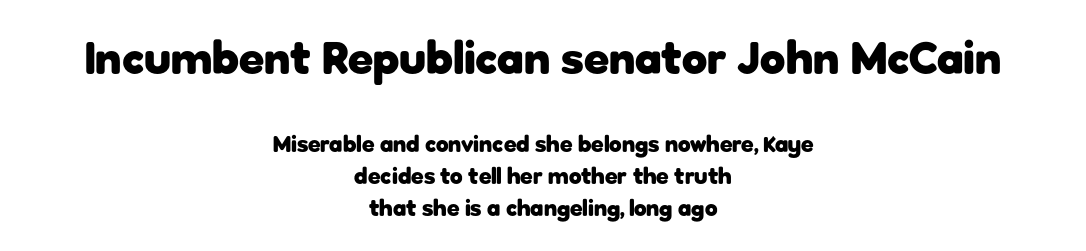
The horizontal fit of the characters is conventional and even. Top chunk: large. Bottom chunk: small. Spacing verdict: proportional, widths tailored to each character. A normal amount of white space separates one row of letters from the next. Plenty of ink on the page — the face is bold.
